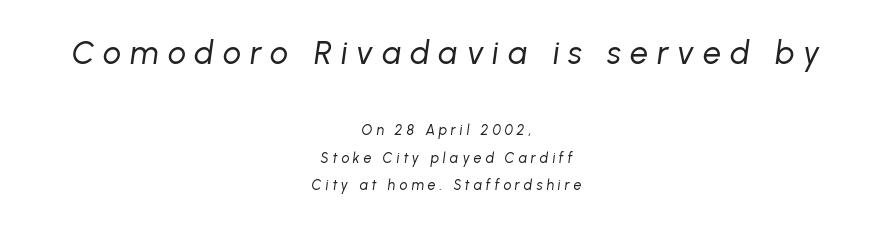
{"italic": "yes", "lean": "right", "slant_degrees": 8, "bold": "no", "weight": "regular", "width": "normal", "stroke_contrast": "low", "x_height": "medium", "monospaced": "no", "underline": "no", "align": "center", "line_spacing": "loose", "line_spacing_ratio": 1.96, "letter_spacing": "wide", "letter_spacing_em": 0.28, "larger_block": "first", "size_ratio": 2.29, "glyph_px": 32}
